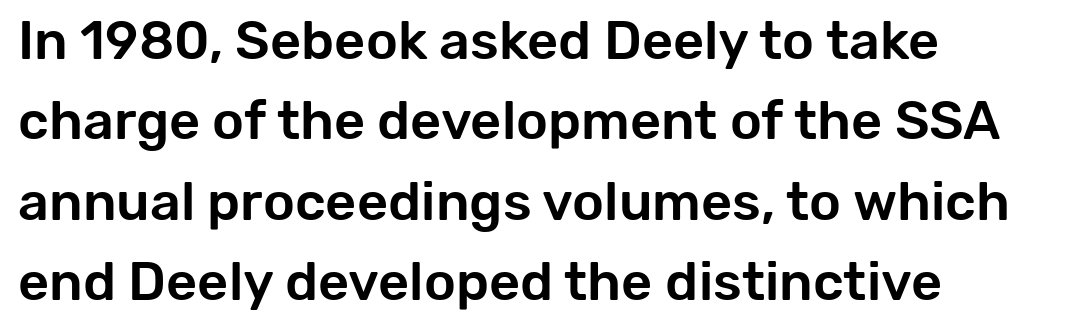
Q: Is the text italic (slanted)? A: No, it is upright.
Q: Is the typeface a serif or a sans-serif typeface? A: Sans-serif.
Q: Is the text underlined? A: No.
Q: How is the paragraph aligned? A: Left-aligned.
Q: Is the spacing between letters normal or unusually wide? A: Normal.
Q: Is the spacing between lines tight, normal or loose? A: Normal.
Q: Width (condensed, normal, or wide)? A: Normal.
Q: Stroke contrast? A: Low.
Q: x-height? A: Medium.
Q: Monospaced? A: No.
